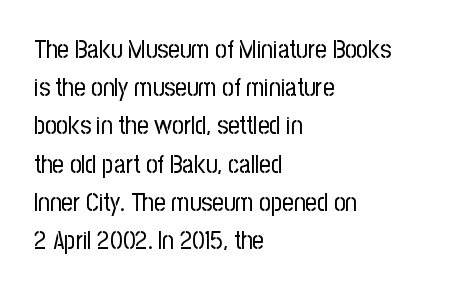
{"italic": "no", "bold": "no", "underline": "no", "align": "left", "line_spacing": "normal", "line_spacing_ratio": 1.53, "letter_spacing": "normal", "letter_spacing_em": 0.0, "glyph_px": 25}
